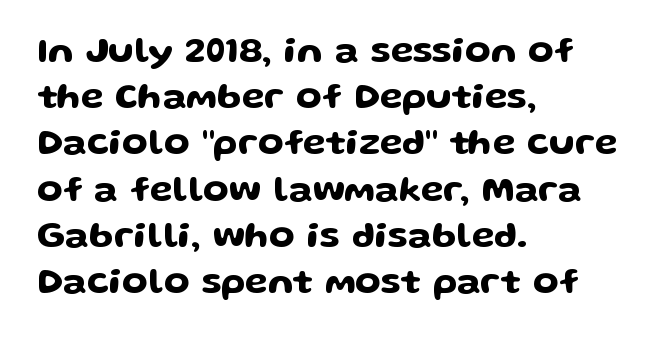
{"serif": "no", "italic": "no", "width": "wide", "stroke_contrast": "low", "x_height": "medium", "monospaced": "no", "underline": "no", "align": "left", "line_spacing": "normal", "line_spacing_ratio": 1.25, "letter_spacing": "normal", "letter_spacing_em": 0.0, "glyph_px": 37}
